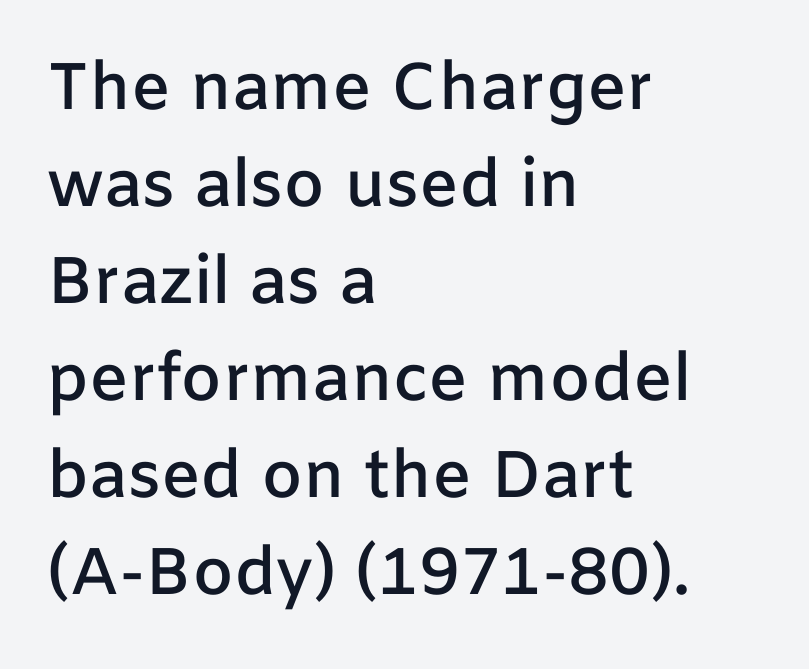
Q: Is the text bold? A: Semi-bold.
Q: Is the text italic (slanted)? A: No, it is upright.
Q: Is the typeface a serif or a sans-serif typeface? A: Sans-serif.
Q: Is the text underlined? A: No.
Q: How is the paragraph aligned? A: Left-aligned.
Q: Is the spacing between letters normal or unusually wide? A: Normal.
Q: Is the spacing between lines tight, normal or loose? A: Normal.
Q: Width (condensed, normal, or wide)? A: Normal.
Q: Stroke contrast? A: Low.
Q: x-height? A: Medium.
Q: Monospaced? A: No.
